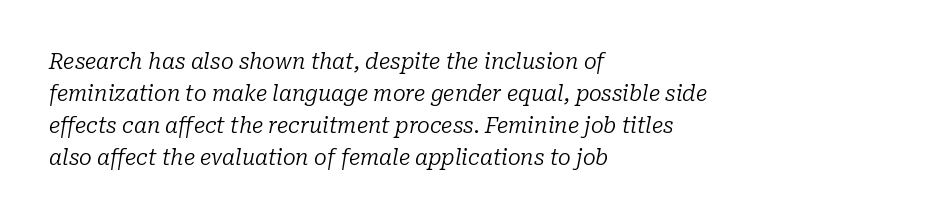
{"italic": "yes", "lean": "right", "slant_degrees": 10, "bold": "no", "underline": "no", "align": "left", "line_spacing": "normal", "line_spacing_ratio": 1.53, "letter_spacing": "normal", "letter_spacing_em": 0.0, "glyph_px": 21}
